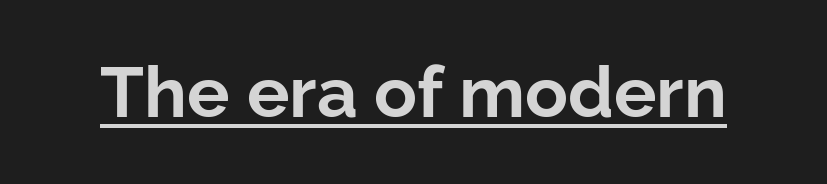
Students, observe the line beneath the letters — that is underlining. Strong, thick strokes mark this as bold type. Each letter keeps its own natural width here, so spacing adapts to shape. Does the lettering tilt? It doesn't — this is upright. Check where the strokes stop: nothing finishes them off — pure sans.
